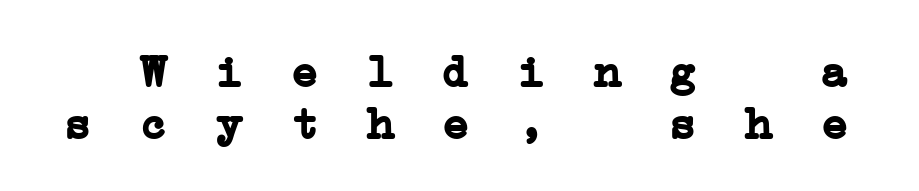
The image shows 46 px semibold, wide serif type, monospaced; set tight line spacing (1.13x), unusually wide letter spacing (+0.44 em), not underlined; low stroke contrast and a medium x-height.
